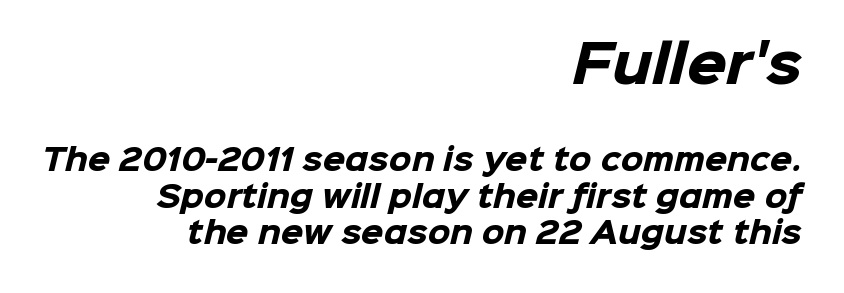
{"serif": "no", "bold": "yes", "weight": "heavy", "width": "normal", "stroke_contrast": "low", "x_height": "medium", "monospaced": "no", "underline": "no", "align": "right", "line_spacing": "normal", "line_spacing_ratio": 1.26, "letter_spacing": "normal", "letter_spacing_em": 0.0, "larger_block": "first", "size_ratio": 1.76, "glyph_px": 51}
